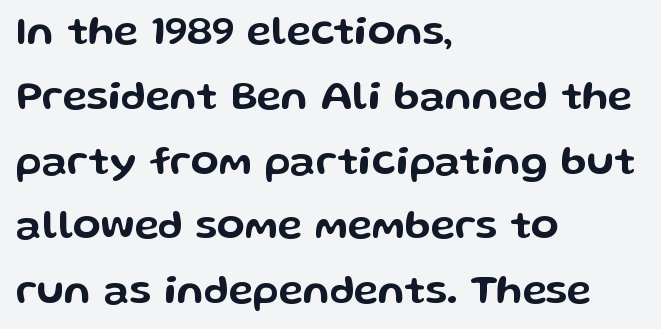
The image shows 41 px wide sans-serif type, upright; set left-aligned, normal line spacing (1.58x), normal letter spacing, not underlined; low stroke contrast and a medium x-height.
